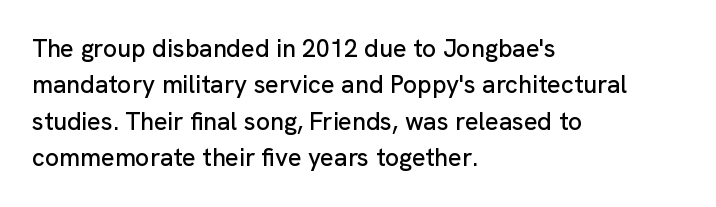
The image shows 25 px text type, upright; set left-aligned, normal line spacing (1.46x), normal letter spacing, not underlined.
